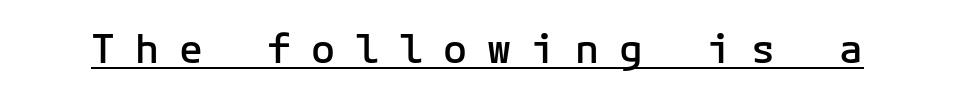
{"serif": "no", "italic": "no", "bold": "semi", "weight": "semibold", "width": "normal", "stroke_contrast": "low", "x_height": "medium", "monospaced": "yes", "underline": "yes", "letter_spacing": "wide", "letter_spacing_em": 0.5, "glyph_px": 40}
